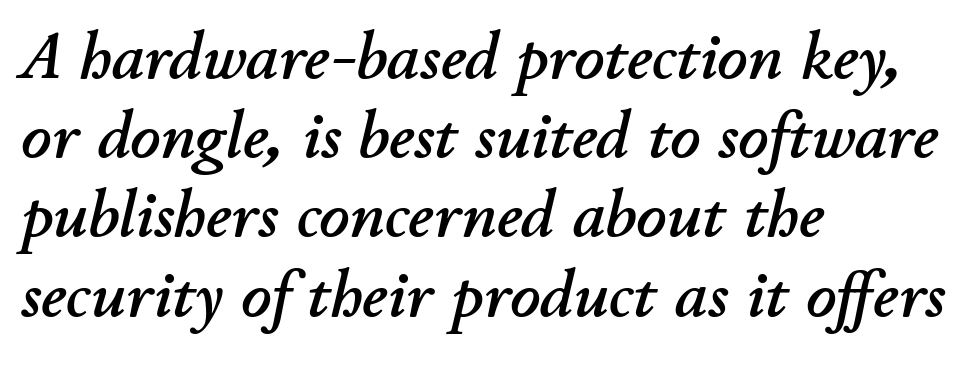
Looks like regular typesetting: each glyph gets only the width it needs. Every character sits at an angle, as italics do. If you drew a ruler down the left edge, every line would touch it. The passage shown has conventional tracking throughout. The baseline area is clear.
